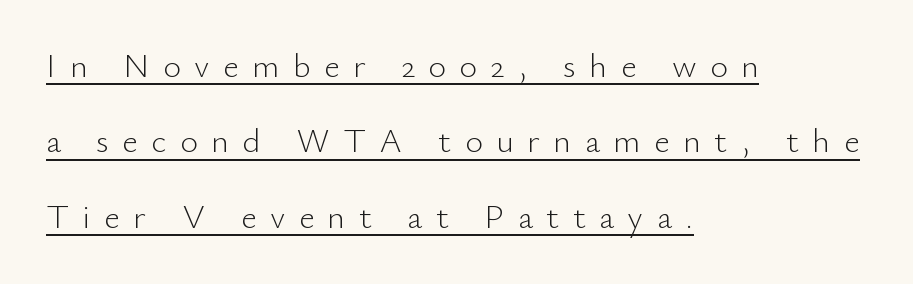
Q: Is the text bold? A: No.
Q: Is the text italic (slanted)? A: No, it is upright.
Q: Is the typeface a serif or a sans-serif typeface? A: Sans-serif.
Q: Is the text underlined? A: Yes.
Q: How is the paragraph aligned? A: Left-aligned.
Q: Is the spacing between letters normal or unusually wide? A: Unusually wide.
Q: Is the spacing between lines tight, normal or loose? A: Loose.
Q: Width (condensed, normal, or wide)? A: Normal.
Q: Stroke contrast? A: Low.
Q: x-height? A: Small.
Q: Monospaced? A: No.
